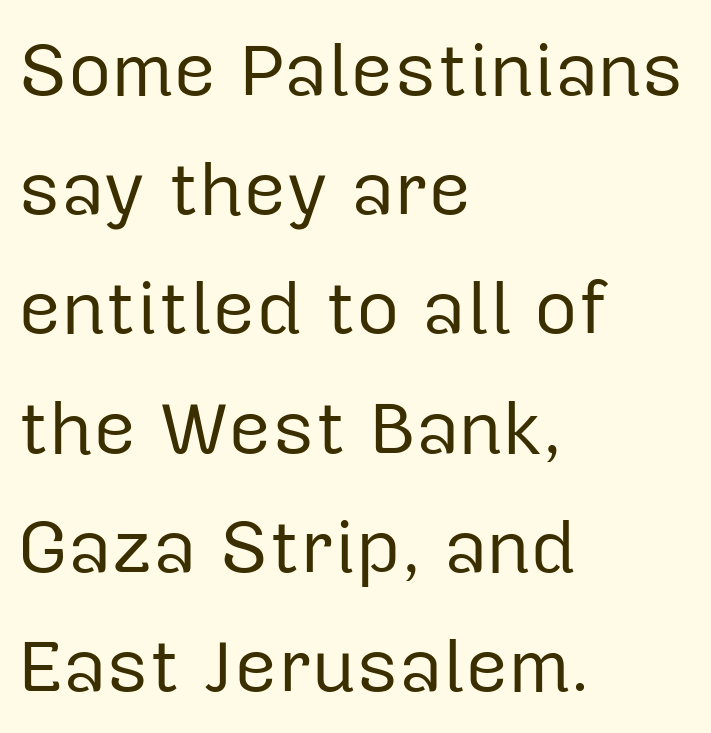
{"serif": "no", "italic": "no", "bold": "no", "weight": "regular", "width": "normal", "stroke_contrast": "low", "x_height": "medium", "monospaced": "no", "underline": "no", "align": "left", "line_spacing": "normal", "line_spacing_ratio": 1.59, "letter_spacing": "normal", "letter_spacing_em": 0.0, "glyph_px": 75}
